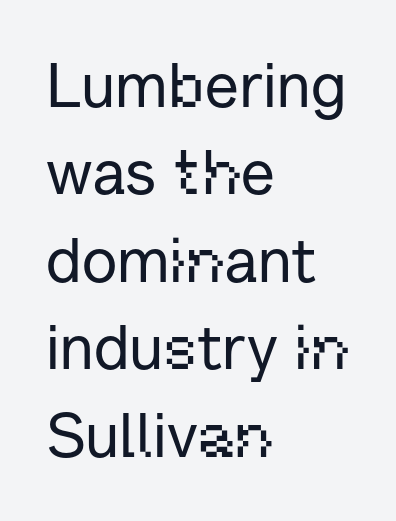
{"serif": "no", "italic": "no", "width": "normal", "stroke_contrast": "low", "x_height": "medium", "monospaced": "no", "underline": "no", "align": "left", "line_spacing": "normal", "line_spacing_ratio": 1.41, "letter_spacing": "normal", "letter_spacing_em": 0.0, "glyph_px": 62}
